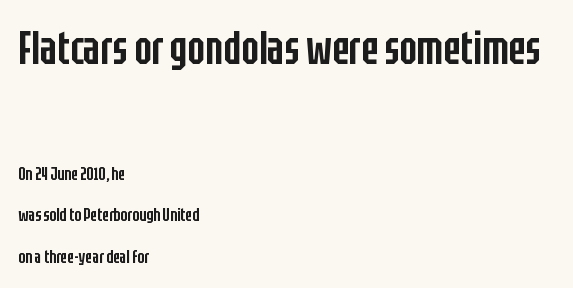
{"serif": "no", "italic": "no", "bold": "semi", "weight": "semibold", "width": "condensed", "stroke_contrast": "low", "x_height": "large", "monospaced": "no", "underline": "no", "align": "left", "line_spacing": "loose", "line_spacing_ratio": 2.32, "letter_spacing": "normal", "letter_spacing_em": 0.0, "larger_block": "first", "size_ratio": 2.56, "glyph_px": 46}
